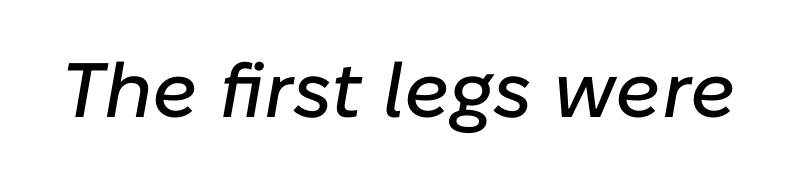
{"italic": "yes", "lean": "right", "slant_degrees": 10, "width": "normal", "stroke_contrast": "low", "x_height": "medium", "monospaced": "no", "underline": "no", "letter_spacing": "normal", "letter_spacing_em": 0.0, "glyph_px": 77}
